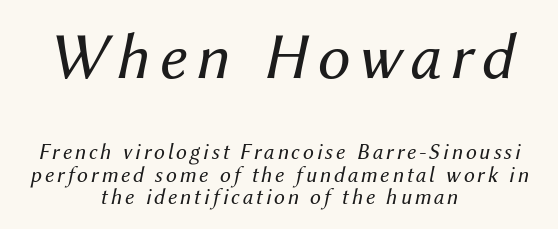
Q: Is the text bold? A: No.
Q: Is the text italic (slanted)? A: Yes, it leans right by about 12 degrees.
Q: Is the text underlined? A: No.
Q: How is the paragraph aligned? A: Centered.
Q: Is the spacing between lines tight, normal or loose? A: Tight.
Q: Which block of text is set in a larger size, the first (top) or the second (bottom)? A: The first (top) one.
Q: Width (condensed, normal, or wide)? A: Normal.
Q: Stroke contrast? A: Medium.
Q: x-height? A: Medium.
Q: Monospaced? A: No.
